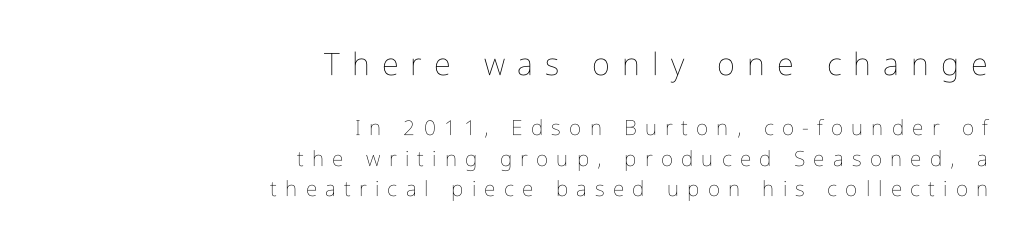
The image shows 31 px thin, condensed type, upright; set right-aligned, normal line spacing (1.46x), unusually wide letter spacing (+0.39 em), not underlined; the first (top) block is 1.48x larger; low stroke contrast and a medium x-height.
